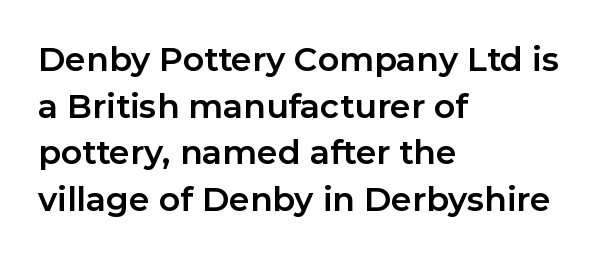
{"serif": "no", "italic": "no", "bold": "yes", "weight": "bold", "width": "normal", "stroke_contrast": "low", "x_height": "medium", "monospaced": "no", "underline": "no", "align": "left", "line_spacing": "normal", "line_spacing_ratio": 1.41, "letter_spacing": "normal", "letter_spacing_em": 0.0, "glyph_px": 33}
